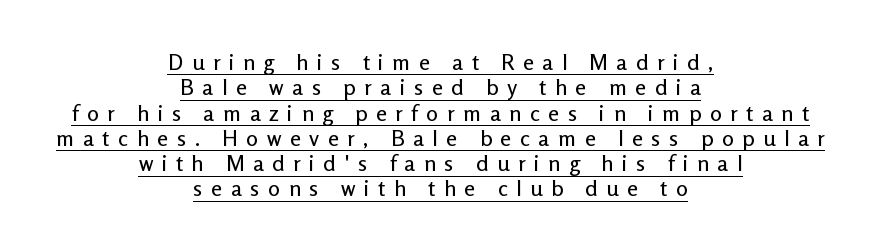
{"italic": "no", "underline": "yes", "align": "center", "line_spacing": "tight", "line_spacing_ratio": 1.15, "letter_spacing": "wide", "letter_spacing_em": 0.39, "glyph_px": 22}
